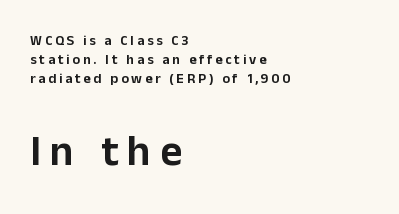
The letterforms stand isolated, each surrounded by extra space. Is there any slant? The stems are plumb. Two sizes are in play, and the larger belongs to the second block. If you drew a ruler down the left edge, every line would touch it.
